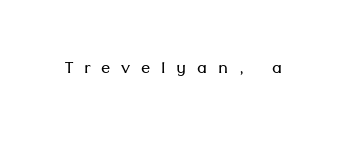
The image shows 23 px text type, upright; set unusually wide letter spacing (+0.47 em), not underlined.
